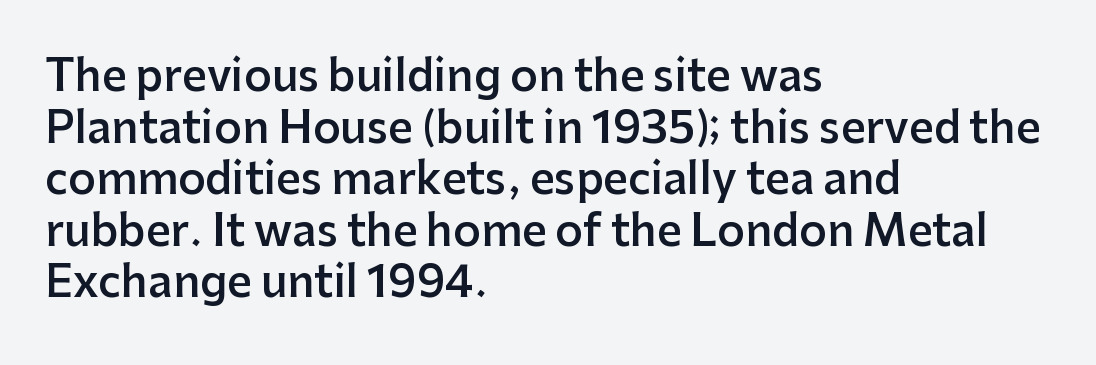
I'd call this a sans setting — the letters go barefoot. Does the lettering tilt? It doesn't — this is upright. Horizontally, the lines are justified to the leading edge only. These lines are rendered in a variable-pitch font. On the weight axis this lands at semibold, roughly 600.
